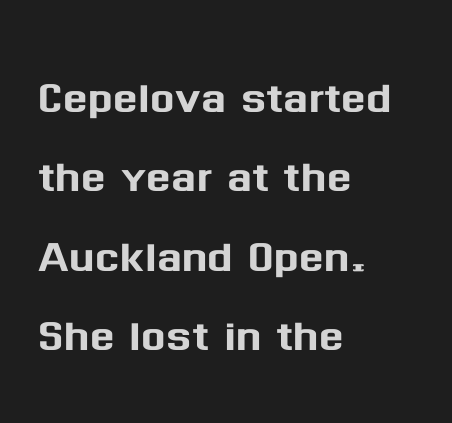
Q: Is the text italic (slanted)? A: No, it is upright.
Q: Is the typeface a serif or a sans-serif typeface? A: Sans-serif.
Q: Is the text underlined? A: No.
Q: How is the paragraph aligned? A: Left-aligned.
Q: Is the spacing between letters normal or unusually wide? A: Normal.
Q: Is the spacing between lines tight, normal or loose? A: Normal.
Q: Width (condensed, normal, or wide)? A: Normal.
Q: Stroke contrast? A: Medium.
Q: x-height? A: Medium.
Q: Monospaced? A: No.
